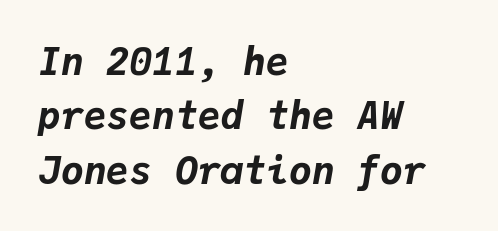
Q: Is the text bold? A: Yes.
Q: Is the text italic (slanted)? A: Yes, it leans right by about 9 degrees.
Q: Is the text underlined? A: No.
Q: How is the paragraph aligned? A: Left-aligned.
Q: Is the spacing between letters normal or unusually wide? A: Normal.
Q: Is the spacing between lines tight, normal or loose? A: Normal.
Q: Width (condensed, normal, or wide)? A: Normal.
Q: Stroke contrast? A: Low.
Q: x-height? A: Medium.
Q: Monospaced? A: Yes.
